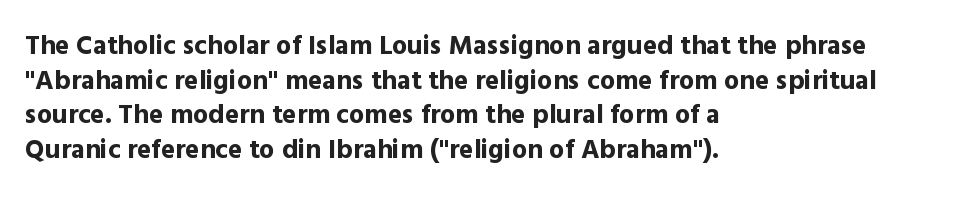
{"italic": "no", "bold": "yes", "underline": "no", "align": "left", "line_spacing": "normal", "line_spacing_ratio": 1.28, "letter_spacing": "normal", "letter_spacing_em": 0.0, "glyph_px": 27}
